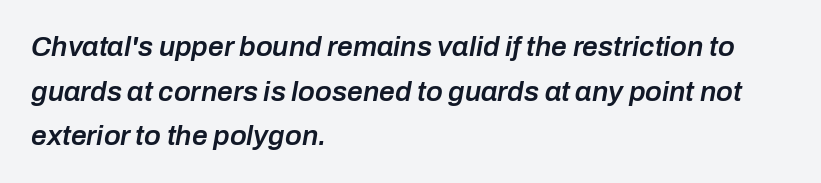
The image shows 28 px semibold type, italic (leaning right); set left-aligned, normal line spacing (1.59x), normal letter spacing, not underlined; low stroke contrast and a medium x-height.
